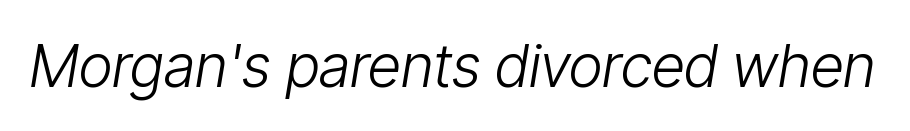
Stroke thickness stays within the range of a standard reading face or lighter. Glyph-to-glyph distance matches everyday printed text. Underline: absent. The axis of the letterforms is tilted away from vertical. The rendering uses natural spacing where letterforms have individual widths.
